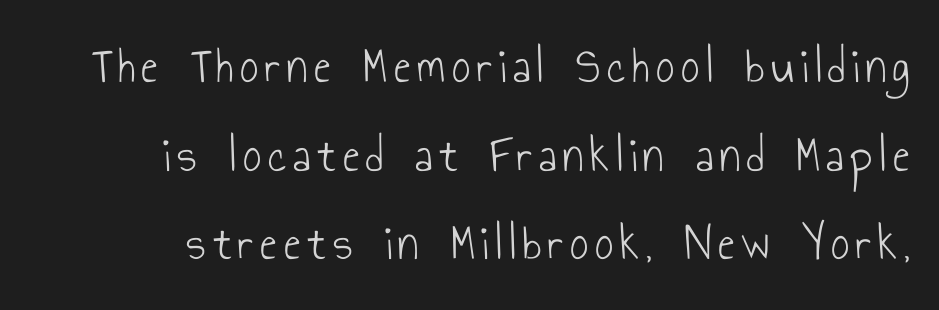
The image shows 51 px light, condensed sans-serif type, upright; set right-aligned, line spacing 1.74x, not underlined; low stroke contrast and a small x-height.
